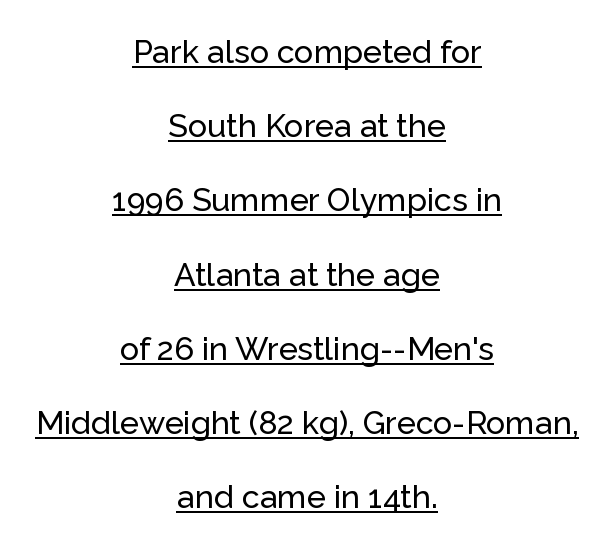
Vertical strokes here are truly vertical. The rendering uses the underline text-decoration. Leading is clearly above the norm, producing a sparse column. Grotesque or geometric, the face here clearly has no serifs. Alignment: centered.
